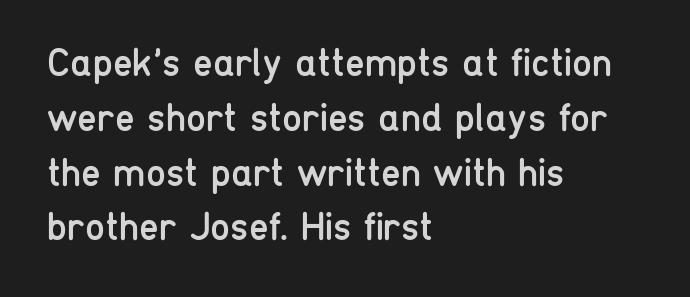
The image shows 40 px regular-weight, condensed sans-serif type, upright; set left-aligned, normal line spacing (1.37x), normal letter spacing, not underlined; low stroke contrast and a medium x-height.
